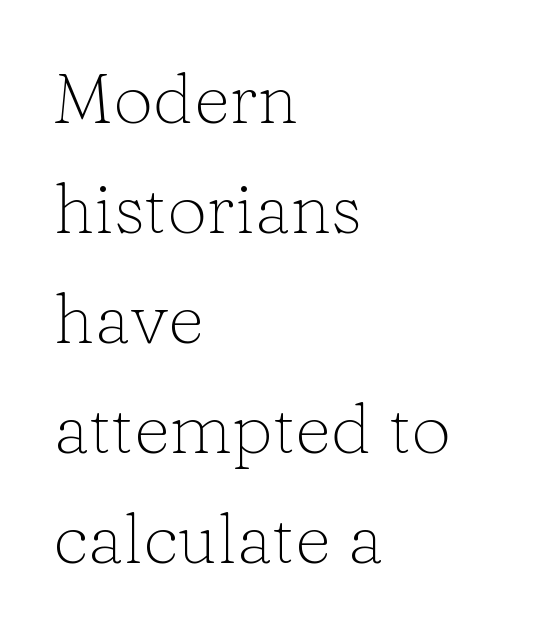
The image shows 71 px light serif type, upright; set left-aligned, normal line spacing (1.55x), normal letter spacing, not underlined; low stroke contrast and a medium x-height.
